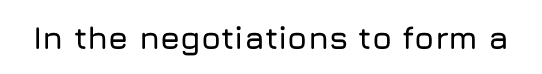
{"serif": "no", "italic": "no", "width": "normal", "stroke_contrast": "low", "x_height": "medium", "monospaced": "no", "underline": "no", "letter_spacing": "normal", "letter_spacing_em": 0.0, "glyph_px": 32}
